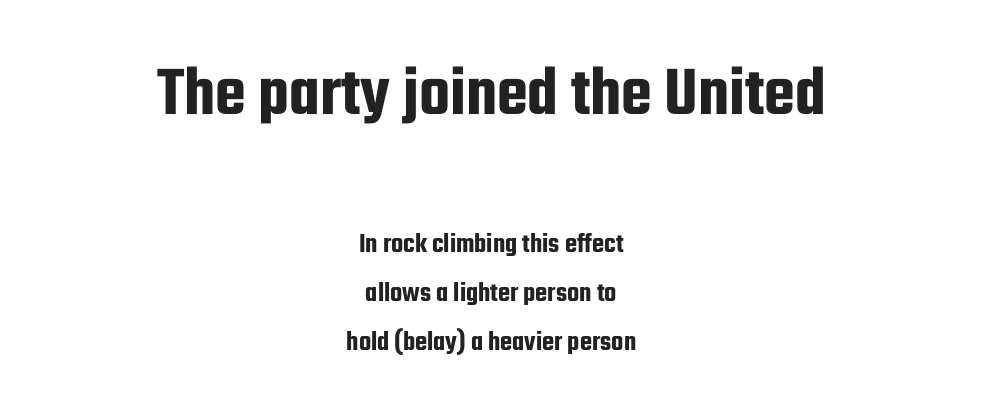
{"serif": "no", "italic": "no", "width": "condensed", "stroke_contrast": "low", "x_height": "medium", "monospaced": "no", "underline": "no", "align": "center", "line_spacing_ratio": 1.74, "letter_spacing": "normal", "letter_spacing_em": 0.0, "larger_block": "first", "size_ratio": 2.54, "glyph_px": 71}
